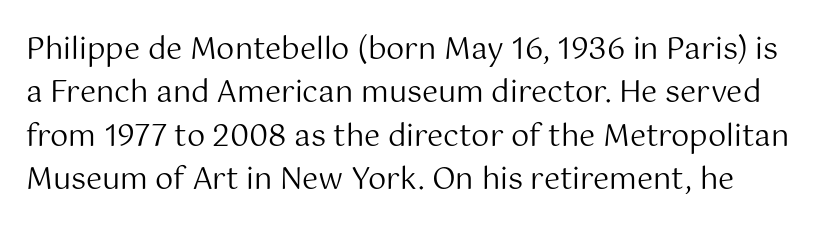
The type family on display is of the sans-serif kind. Interline gaps are of average width in this sample. Descenders hang freely into open space. The face used here is proportionally spaced, like ordinary book or web type.
